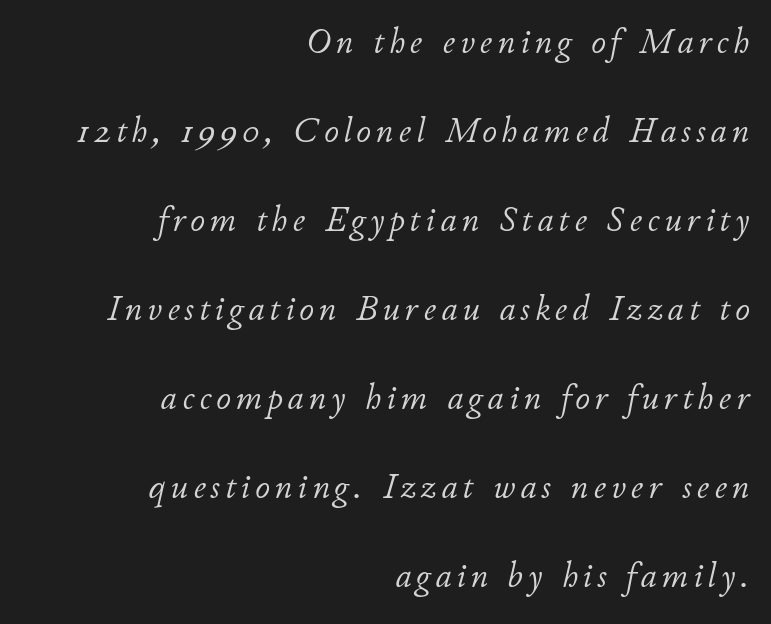
The image shows 36 px light type, italic (leaning right); set right-aligned, loose line spacing (2.47x), not underlined; low stroke contrast and a small x-height.
